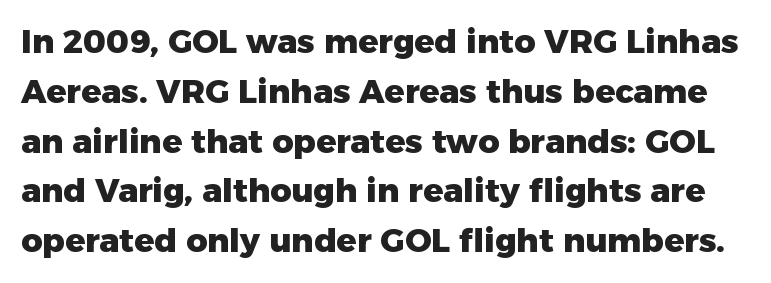
Q: Is the text bold? A: Yes.
Q: Is the text italic (slanted)? A: No, it is upright.
Q: Is the typeface a serif or a sans-serif typeface? A: Sans-serif.
Q: Is the text underlined? A: No.
Q: Is the spacing between letters normal or unusually wide? A: Normal.
Q: Is the spacing between lines tight, normal or loose? A: Normal.
Q: Width (condensed, normal, or wide)? A: Normal.
Q: Stroke contrast? A: Low.
Q: x-height? A: Medium.
Q: Monospaced? A: No.
